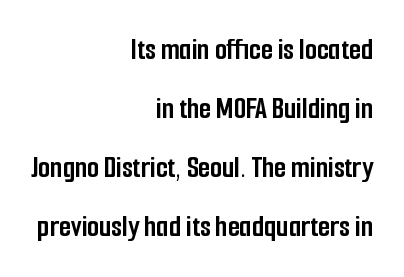
The image shows 31 px semibold, condensed sans-serif type, upright; set right-aligned, loose line spacing (1.9x), normal letter spacing, not underlined; low stroke contrast and a medium x-height.
